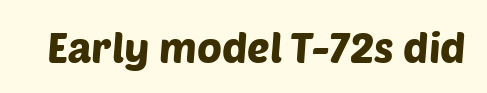
{"serif": "no", "width": "normal", "stroke_contrast": "low", "x_height": "large", "monospaced": "no", "underline": "no", "letter_spacing": "normal", "letter_spacing_em": 0.0, "glyph_px": 42}
